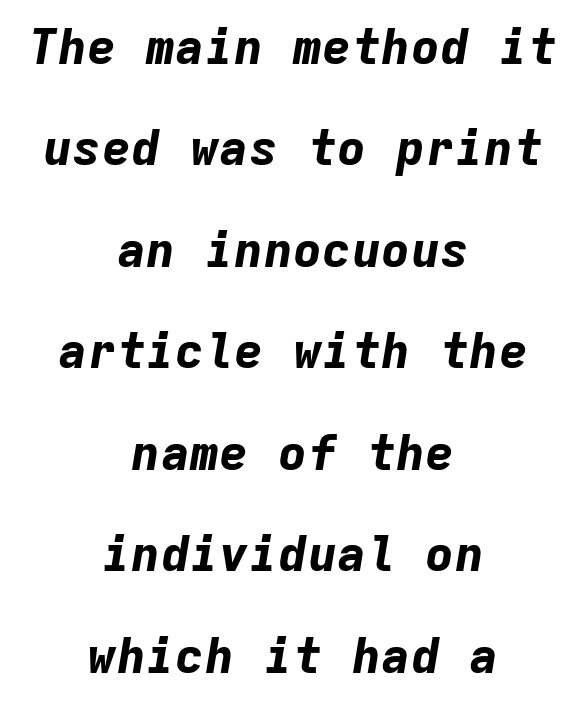
The rag falls on both sides of this text block equally. Thick stems and heavy bowls — unmistakably bold. Looks like terminal output: every glyph gets an equal slot. This rendering features lettering with no underline.
